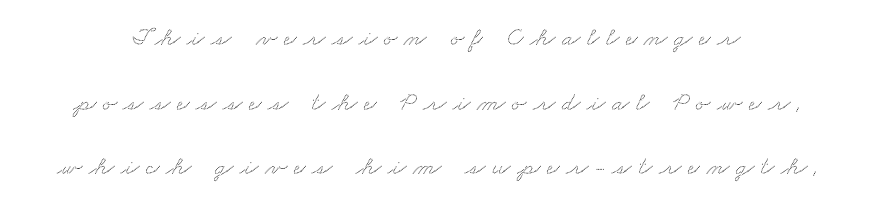
Q: Is the text underlined? A: No.
Q: Is the spacing between letters normal or unusually wide? A: Unusually wide.
Q: Is the spacing between lines tight, normal or loose? A: Loose.
